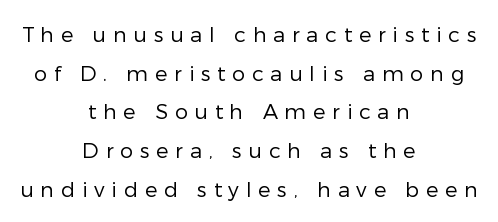
The image shows 21 px text type, upright; set centered, line spacing 1.84x, unusually wide letter spacing (+0.32 em), not underlined.
